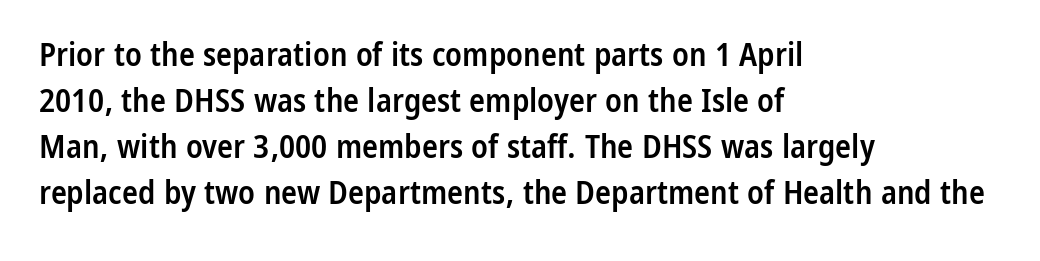
{"serif": "no", "italic": "no", "bold": "semi", "weight": "semibold", "width": "condensed", "stroke_contrast": "low", "x_height": "medium", "monospaced": "no", "underline": "no", "align": "left", "line_spacing": "normal", "line_spacing_ratio": 1.39, "letter_spacing": "normal", "letter_spacing_em": 0.0, "glyph_px": 33}
